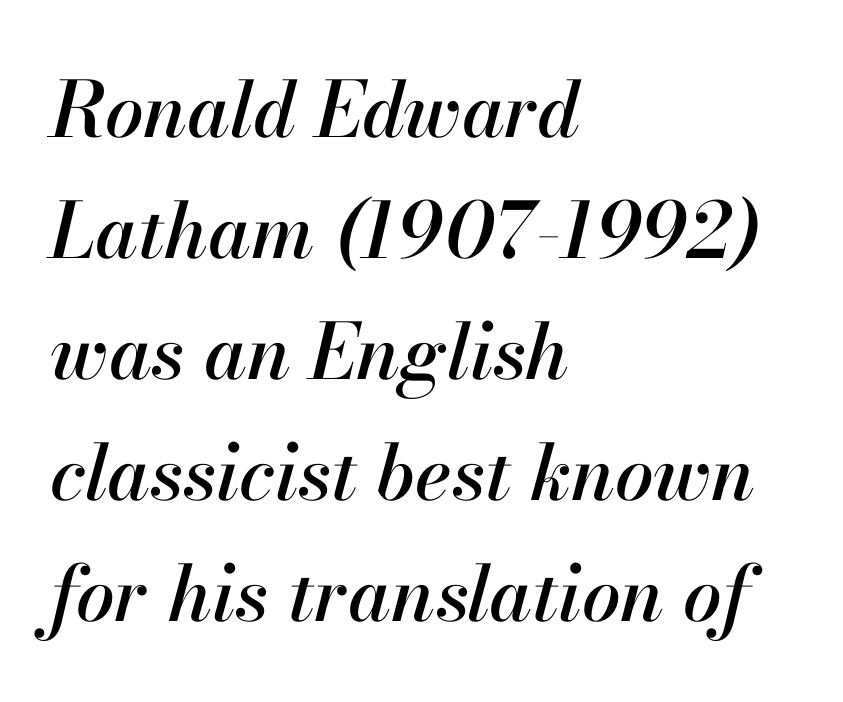
{"italic": "yes", "lean": "right", "slant_degrees": 13, "width": "normal", "stroke_contrast": "high", "x_height": "small", "monospaced": "no", "underline": "no", "align": "left", "line_spacing": "normal", "line_spacing_ratio": 1.57, "letter_spacing": "normal", "letter_spacing_em": 0.0, "glyph_px": 77}
